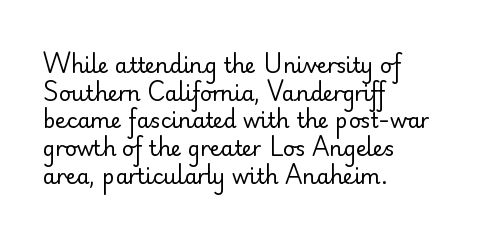
The image shows 21 px text type, upright; set left-aligned, normal line spacing (1.32x), normal letter spacing, not underlined.
